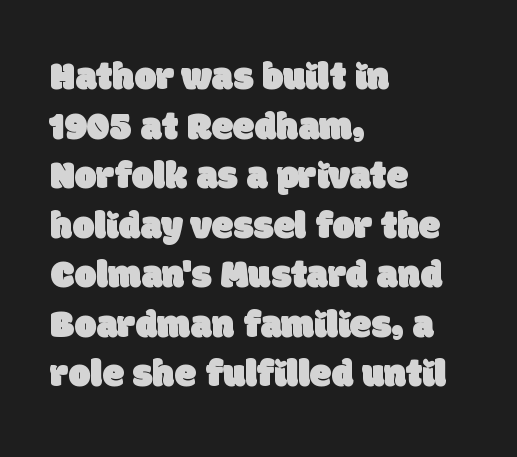
The image shows 39 px sans-serif type; set left-aligned, normal line spacing (1.27x), normal letter spacing, not underlined; low stroke contrast and a large x-height.
